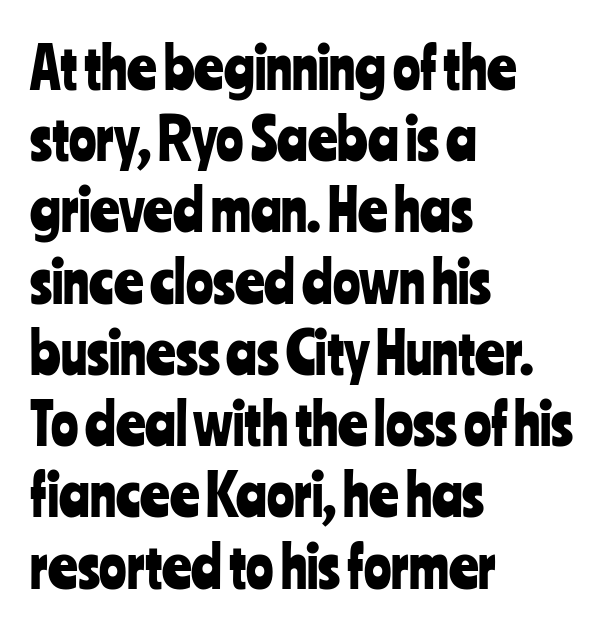
The image shows 57 px condensed sans-serif type, upright; set left-aligned, normal line spacing (1.25x), normal letter spacing, not underlined; low stroke contrast and a medium x-height.
